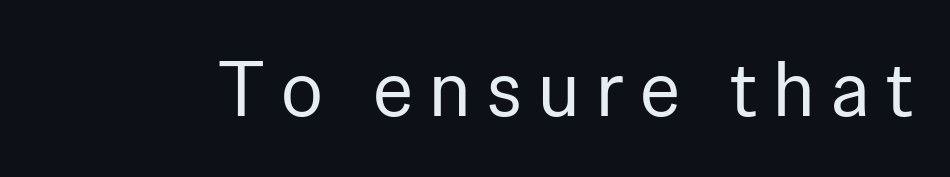
The image shows 78 px regular-weight sans-serif type, upright; set unusually wide letter spacing (+0.21 em), not underlined; low stroke contrast and a medium x-height.
